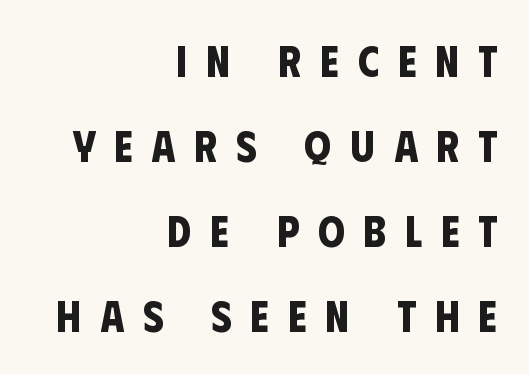
{"serif": "no", "bold": "yes", "weight": "bold", "width": "condensed", "stroke_contrast": "low", "x_height": "large", "monospaced": "no", "underline": "no", "align": "right", "line_spacing": "loose", "line_spacing_ratio": 1.98, "letter_spacing": "wide", "letter_spacing_em": 0.44, "glyph_px": 43}
